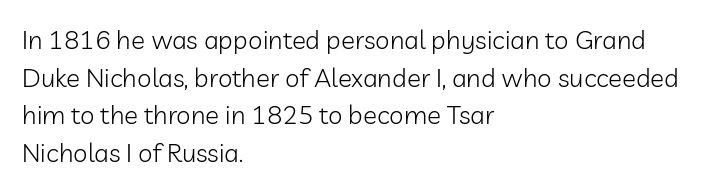
This sample is left-justified, so line endings fall wherever the words run out. Short note: letters normally spaced. These lines were composed using upright roman letters. Nothing heavy about these letters — not bold at all. The glyphs are unaccompanied by any horizontal stroke below them. Quick note: interline space is typical.
